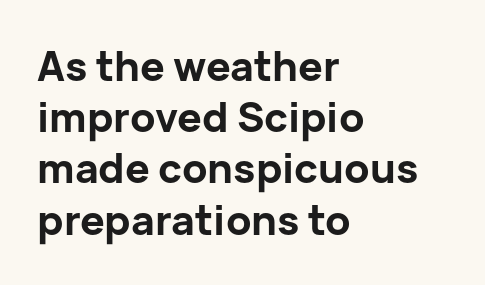
The image shows 41 px bold sans-serif type, upright; set left-aligned, normal line spacing (1.25x), normal letter spacing, not underlined; low stroke contrast and a medium x-height.
